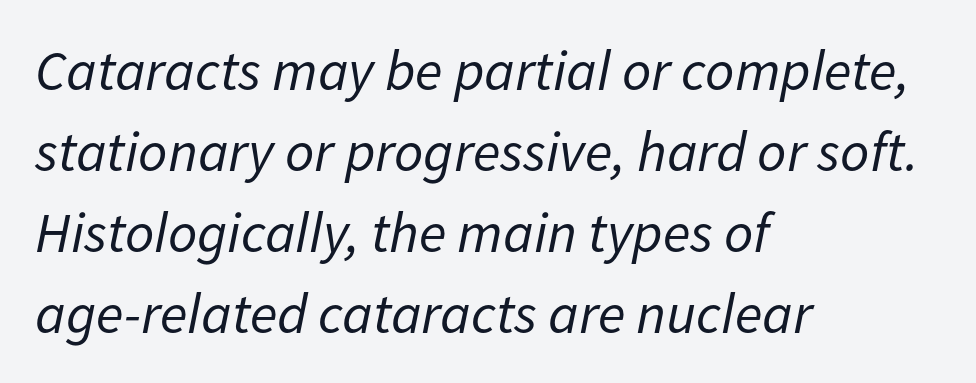
{"italic": "yes", "lean": "right", "slant_degrees": 11, "bold": "no", "weight": "regular", "width": "normal", "stroke_contrast": "low", "x_height": "medium", "monospaced": "no", "underline": "no", "align": "left", "line_spacing": "normal", "line_spacing_ratio": 1.42, "letter_spacing": "normal", "letter_spacing_em": 0.0, "glyph_px": 57}
